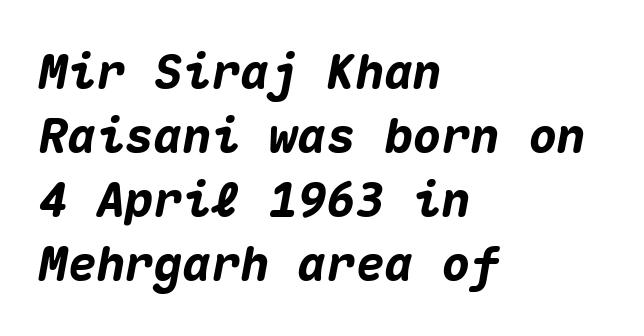
{"italic": "yes", "lean": "right", "slant_degrees": 10, "bold": "yes", "weight": "heavy", "width": "normal", "stroke_contrast": "medium", "x_height": "medium", "monospaced": "yes", "underline": "no", "align": "left", "line_spacing": "normal", "line_spacing_ratio": 1.33, "letter_spacing": "normal", "letter_spacing_em": 0.0, "glyph_px": 48}
